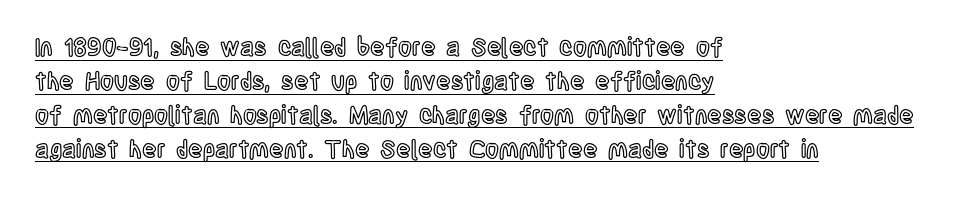
{"italic": "no", "underline": "yes", "align": "left", "line_spacing": "normal", "line_spacing_ratio": 1.41, "letter_spacing": "normal", "letter_spacing_em": 0.0, "glyph_px": 24}
